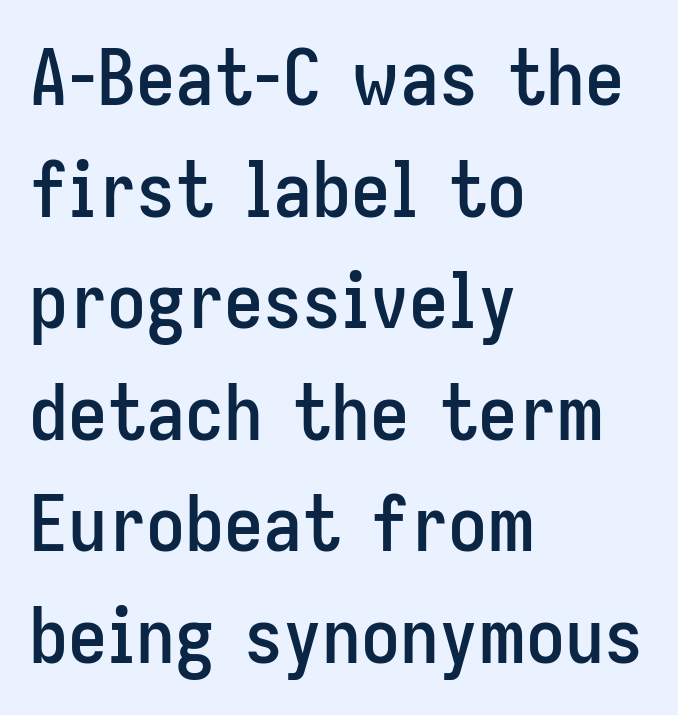
Teacher's note: observe the even left margin — that is flush-left alignment. Is this a fixed-width face? No — the glyphs have proportional, varying widths. Nobody touched the tracking dial on this one. Typographically, this falls in the sans-serif category. Does the leading feel generous? No, just average.
